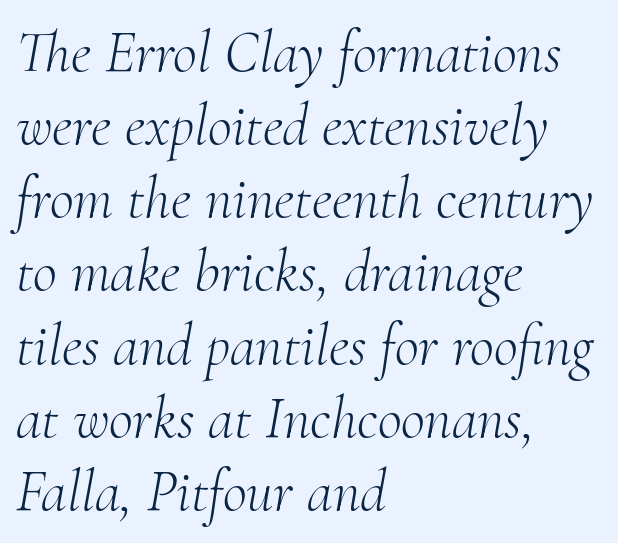
Italic: yes, the glyphs are oblique. Each letter keeps its own natural width here, so spacing adapts to shape. Descenders are the only things crossing below the line. Typographically, this falls in the serif category. On a weight scale, this lands at 450 or below.
